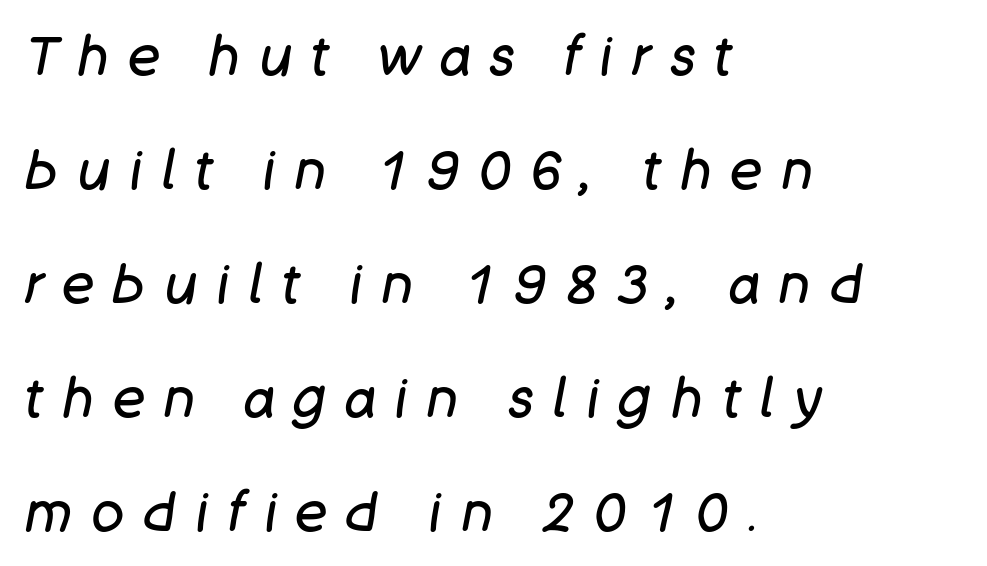
Q: Is the text bold? A: No.
Q: Is the text italic (slanted)? A: Yes, it leans right by about 11 degrees.
Q: Is the text underlined? A: No.
Q: How is the paragraph aligned? A: Left-aligned.
Q: Is the spacing between letters normal or unusually wide? A: Unusually wide.
Q: Is the spacing between lines tight, normal or loose? A: Loose.
Q: Width (condensed, normal, or wide)? A: Normal.
Q: Stroke contrast? A: Low.
Q: x-height? A: Large.
Q: Monospaced? A: No.
